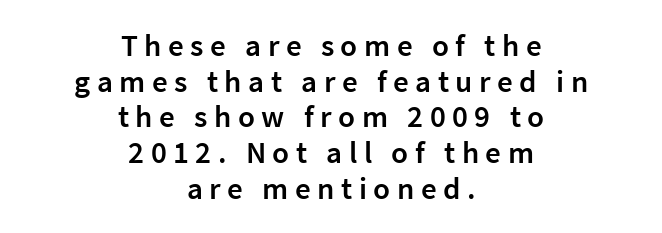
{"serif": "no", "italic": "no", "bold": "semi", "weight": "semibold", "width": "normal", "stroke_contrast": "low", "x_height": "medium", "monospaced": "no", "underline": "no", "align": "center", "line_spacing": "tight", "line_spacing_ratio": 1.15, "letter_spacing": "wide", "letter_spacing_em": 0.21, "glyph_px": 31}
